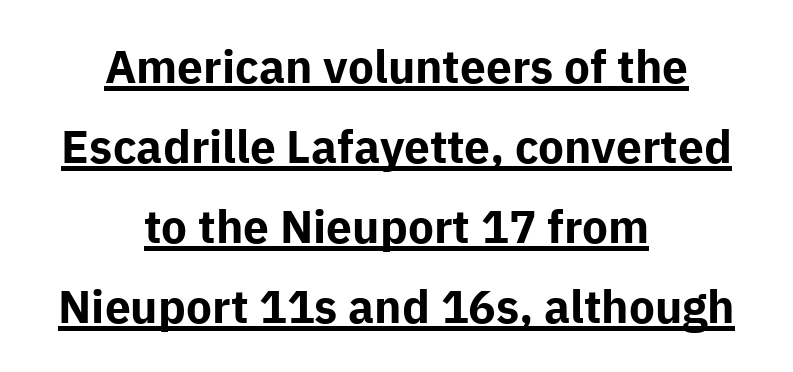
Q: Is the text bold? A: Yes.
Q: Is the text italic (slanted)? A: No, it is upright.
Q: Is the typeface a serif or a sans-serif typeface? A: Sans-serif.
Q: Is the text underlined? A: Yes.
Q: How is the paragraph aligned? A: Centered.
Q: Is the spacing between letters normal or unusually wide? A: Normal.
Q: Width (condensed, normal, or wide)? A: Normal.
Q: Stroke contrast? A: Low.
Q: x-height? A: Medium.
Q: Monospaced? A: No.
